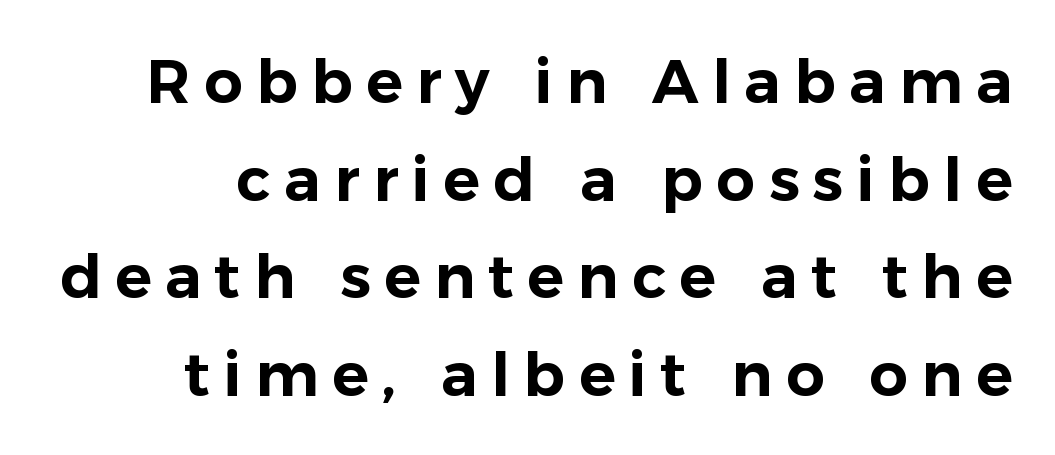
Quick note: not italic, upright. Regarding serifs, this sample does without them. Successive baselines arrive at the customary interval. Nobody drew a line under any word here. Compared with typical body copy, the letter spacing here is much looser. Here the designer chose a conventional face with non-uniform glyph widths.
